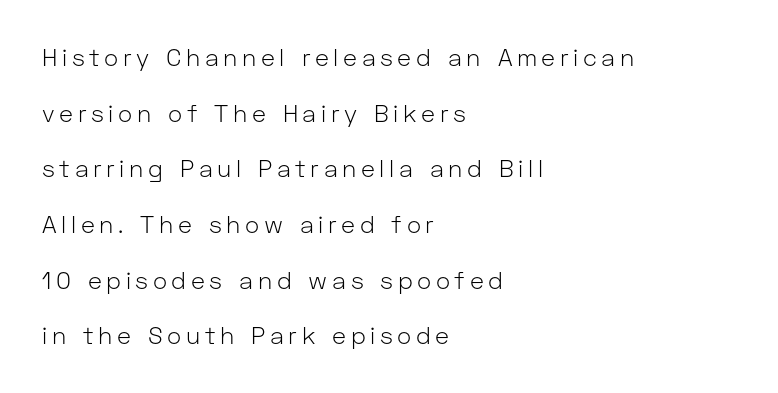
This is the regular roman posture of the typeface. Unbolded letterforms with no extra heft. Check under the words: just untouched page. The lines are quadded left. These lines stand farther apart than default settings would place them.
